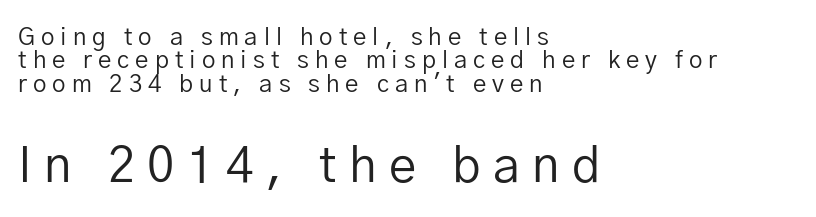
Q: Is the text bold? A: No.
Q: Is the text italic (slanted)? A: No, it is upright.
Q: Is the typeface a serif or a sans-serif typeface? A: Sans-serif.
Q: Is the text underlined? A: No.
Q: How is the paragraph aligned? A: Left-aligned.
Q: Is the spacing between letters normal or unusually wide? A: Unusually wide.
Q: Is the spacing between lines tight, normal or loose? A: Tight.
Q: Which block of text is set in a larger size, the first (top) or the second (bottom)? A: The second (bottom) one.
Q: Width (condensed, normal, or wide)? A: Normal.
Q: Stroke contrast? A: Low.
Q: x-height? A: Medium.
Q: Monospaced? A: No.
